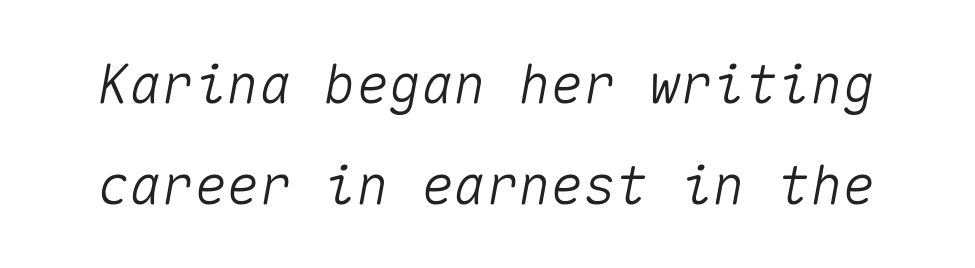
Q: Is the text italic (slanted)? A: Yes, it leans right by about 10 degrees.
Q: Is the text underlined? A: No.
Q: Is the spacing between letters normal or unusually wide? A: Normal.
Q: Width (condensed, normal, or wide)? A: Normal.
Q: Stroke contrast? A: Medium.
Q: x-height? A: Medium.
Q: Monospaced? A: Yes.
